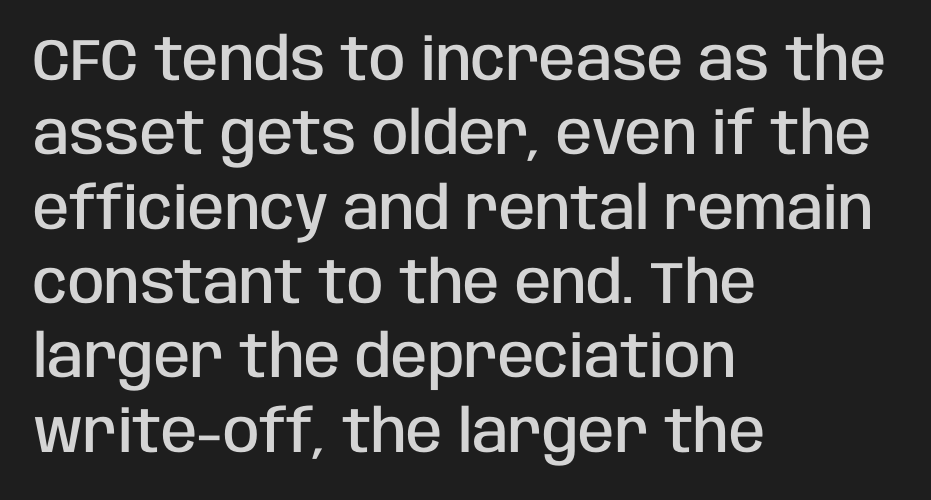
Q: Is the text bold? A: Semi-bold.
Q: Is the text italic (slanted)? A: No, it is upright.
Q: Is the typeface a serif or a sans-serif typeface? A: Sans-serif.
Q: Is the text underlined? A: No.
Q: How is the paragraph aligned? A: Left-aligned.
Q: Is the spacing between letters normal or unusually wide? A: Normal.
Q: Is the spacing between lines tight, normal or loose? A: Normal.
Q: Width (condensed, normal, or wide)? A: Condensed.
Q: Stroke contrast? A: Low.
Q: x-height? A: Large.
Q: Monospaced? A: No.
